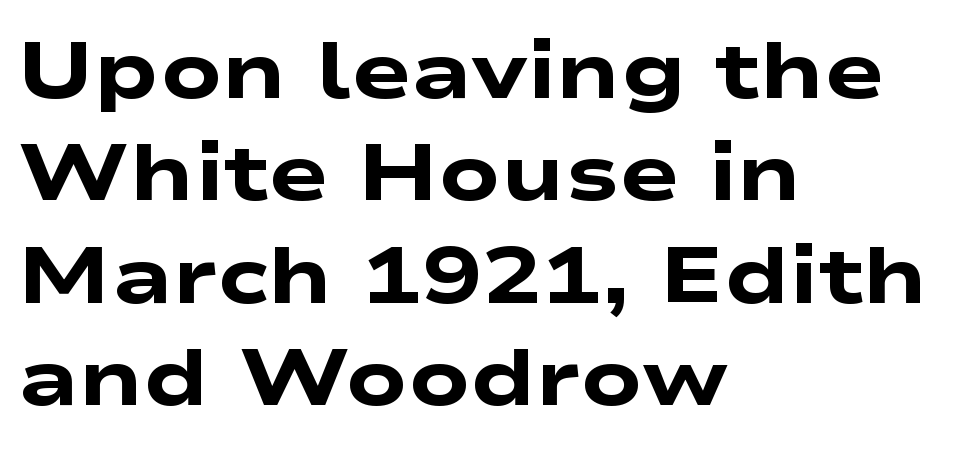
In terms of letterform style, serifs are entirely absent. Proportional: the letters do not fall into vertical columns. Anything drawn beneath the words? Only blank space. Students, note that the glyphs here touch the page at normal intervals.
